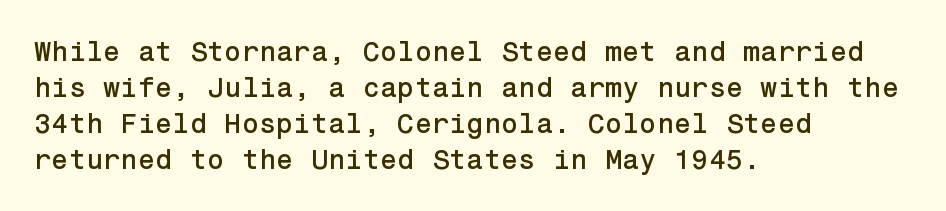
Is the letter spacing exaggerated? No — it looks like the ordinary default. Normally led — the rows are evenly, conventionally spaced. Compared with a centered layout, this one pins lines to the left instead. Underline: absent. Unlike italic type, these characters show no tilt at all.
